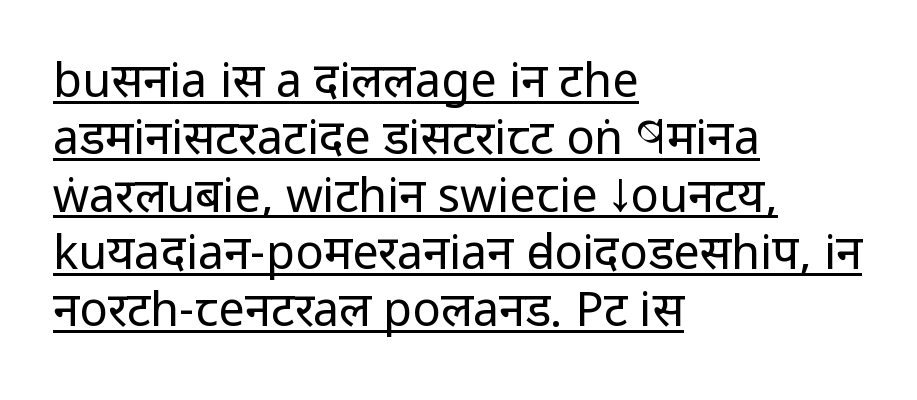
Q: Is the text bold? A: No.
Q: Is the text italic (slanted)? A: No, it is upright.
Q: Is the typeface a serif or a sans-serif typeface? A: Sans-serif.
Q: Is the text underlined? A: Yes.
Q: How is the paragraph aligned? A: Left-aligned.
Q: Is the spacing between letters normal or unusually wide? A: Normal.
Q: Width (condensed, normal, or wide)? A: Condensed.
Q: Stroke contrast? A: Low.
Q: x-height? A: Large.
Q: Monospaced? A: No.
